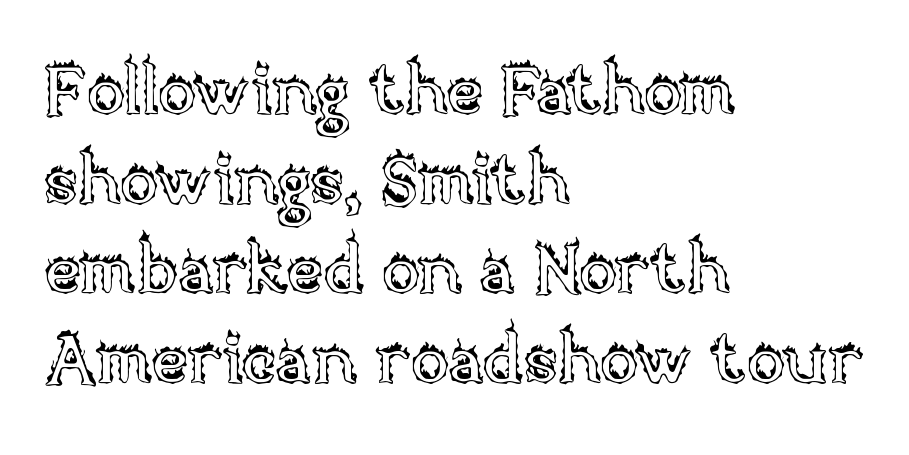
The image shows 70 px text type, upright; set left-aligned, normal line spacing (1.28x), normal letter spacing, not underlined; a large x-height.
